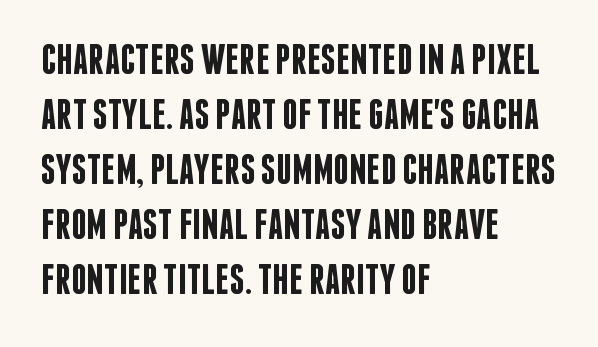
{"serif": "no", "italic": "no", "bold": "semi", "weight": "semibold", "width": "condensed", "stroke_contrast": "low", "x_height": "large", "monospaced": "no", "underline": "no", "align": "left", "line_spacing": "normal", "line_spacing_ratio": 1.28, "letter_spacing": "normal", "letter_spacing_em": 0.0, "glyph_px": 43}
